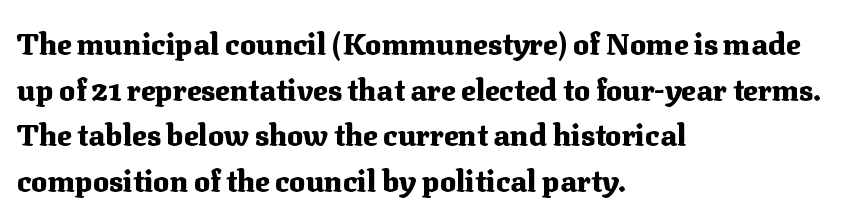
The string is rendered with underlining switched off. The horizontal fit of the characters is conventional and even. The lines in this sample share a left origin and differ only in where they stop. In terms of letterform style, serifs are clearly present.
